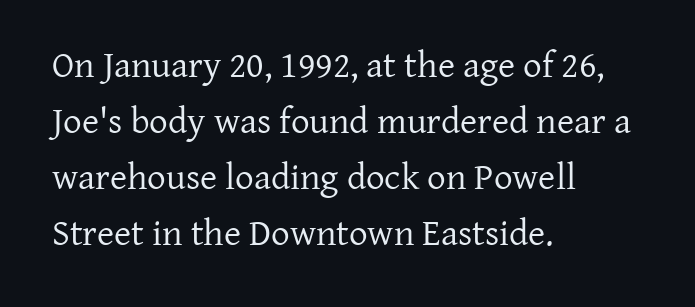
The image shows 37 px regular-weight serif type, upright; set left-aligned, normal line spacing (1.51x), normal letter spacing, not underlined; low stroke contrast and a medium x-height.
